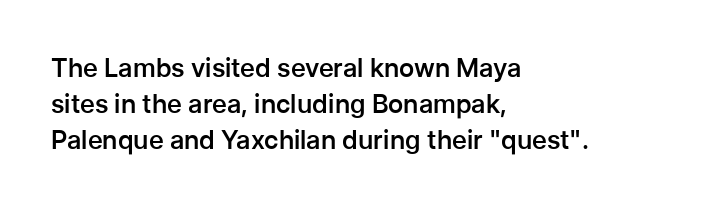
{"italic": "no", "bold": "semi", "underline": "no", "align": "left", "line_spacing": "normal", "line_spacing_ratio": 1.39, "letter_spacing": "normal", "letter_spacing_em": 0.0, "glyph_px": 26}
